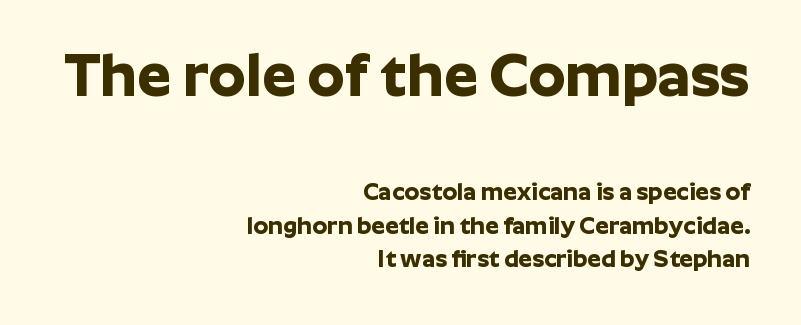
This rendering features lettering with no underline. These lines sit exactly where default settings would place them. Reading down the block, your eye finds every line finishing at a fixed right position. The face used here appears at its bigger size in the upper chunk. Glyph-to-glyph distance matches everyday printed text.
